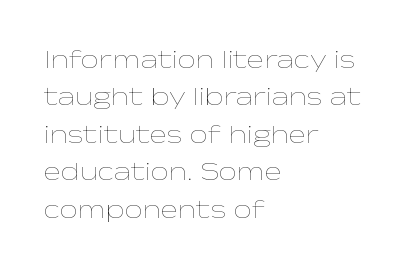
Is the letter spacing exaggerated? No — it looks like the ordinary default. This block has exactly the height ordinary leading produces. This is the regular roman posture of the typeface. Weight: not bold — regular or lighter.
